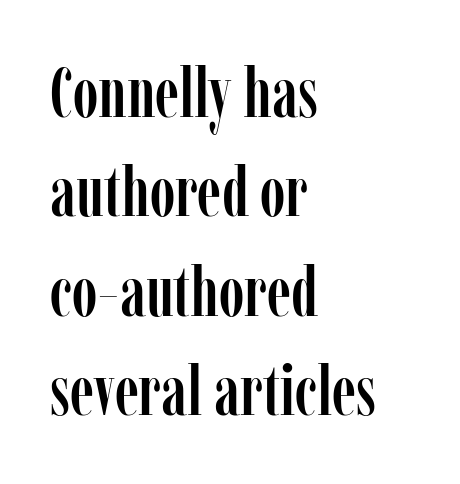
Q: Is the text italic (slanted)? A: No, it is upright.
Q: Is the typeface a serif or a sans-serif typeface? A: Serif.
Q: Is the text underlined? A: No.
Q: How is the paragraph aligned? A: Left-aligned.
Q: Is the spacing between letters normal or unusually wide? A: Normal.
Q: Is the spacing between lines tight, normal or loose? A: Normal.
Q: Width (condensed, normal, or wide)? A: Condensed.
Q: Stroke contrast? A: Low.
Q: x-height? A: Medium.
Q: Monospaced? A: No.
